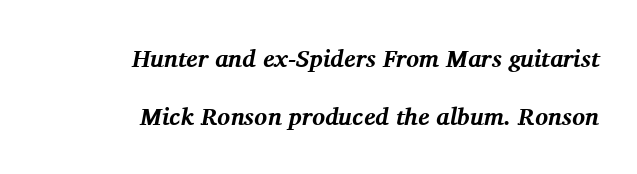
The image shows 24 px bold type, italic (leaning right); set right-aligned, loose line spacing (2.4x), normal letter spacing, not underlined.
